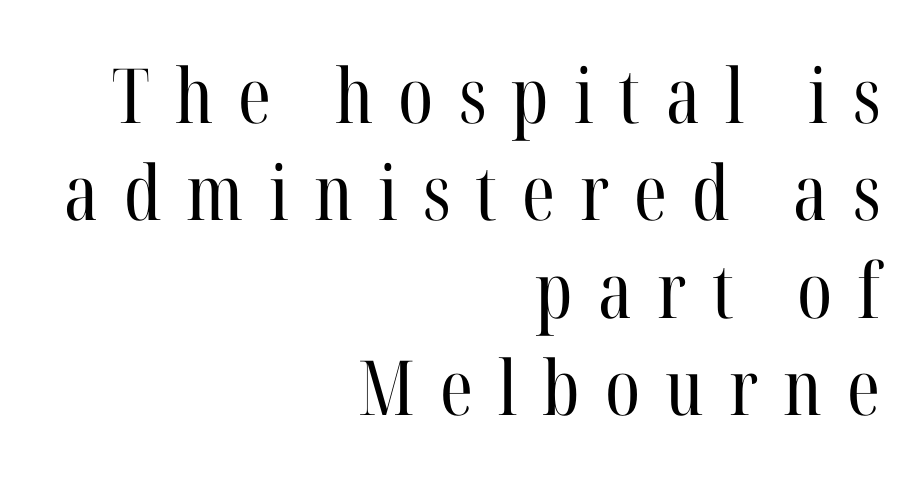
Character widths vary here, with narrow letters taking less room than wide ones. Little horizontal feet cap the strokes, marking this as serif type. The type sits square on the baseline with zero lean. Compared with typical paragraphs, the rows here are spaced about the same. Glance below the letters and you will spot only blank space.
